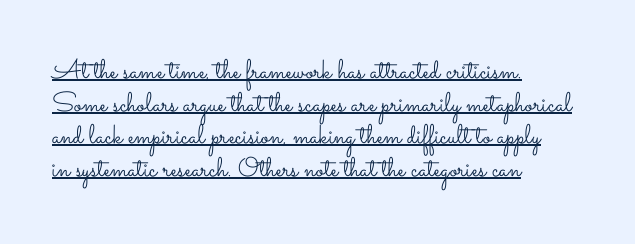
The image shows 27 px text type; set left-aligned, line spacing 1.21x, normal letter spacing, underlined.
